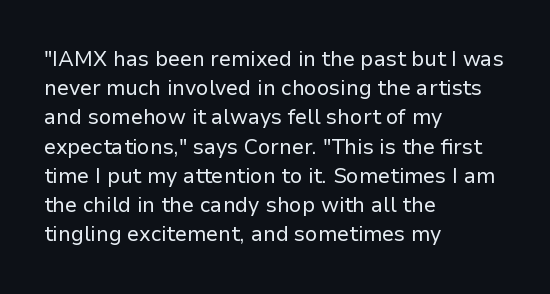
Q: Is the text bold? A: No.
Q: Is the text italic (slanted)? A: No, it is upright.
Q: Is the text underlined? A: No.
Q: How is the paragraph aligned? A: Left-aligned.
Q: Is the spacing between letters normal or unusually wide? A: Normal.
Q: Is the spacing between lines tight, normal or loose? A: Normal.
